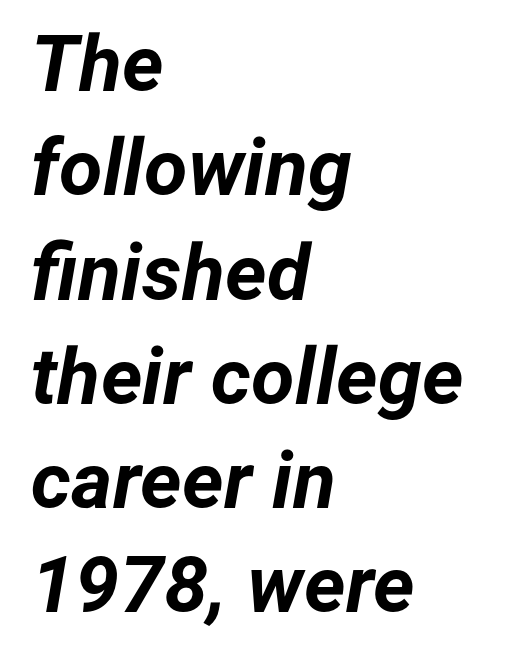
Q: Is the text bold? A: Yes.
Q: Is the text italic (slanted)? A: Yes, it leans right by about 12 degrees.
Q: Is the text underlined? A: No.
Q: How is the paragraph aligned? A: Left-aligned.
Q: Is the spacing between letters normal or unusually wide? A: Normal.
Q: Is the spacing between lines tight, normal or loose? A: Normal.
Q: Width (condensed, normal, or wide)? A: Normal.
Q: Stroke contrast? A: Low.
Q: x-height? A: Medium.
Q: Monospaced? A: No.
